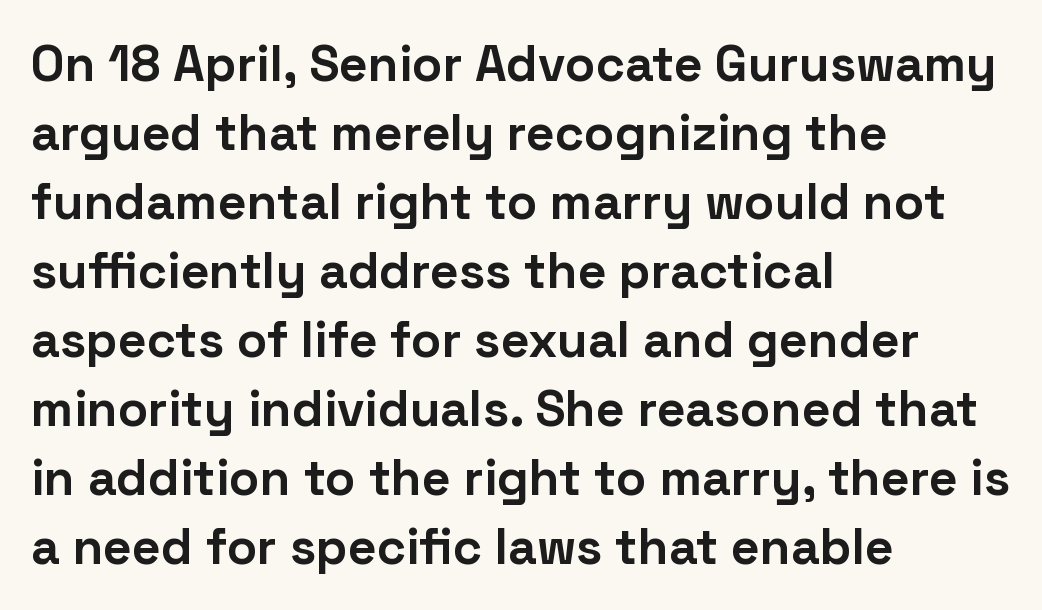
{"serif": "no", "italic": "no", "bold": "yes", "weight": "bold", "width": "normal", "stroke_contrast": "low", "x_height": "medium", "monospaced": "no", "underline": "no", "align": "left", "line_spacing": "normal", "line_spacing_ratio": 1.38, "letter_spacing": "normal", "letter_spacing_em": 0.0, "glyph_px": 50}
